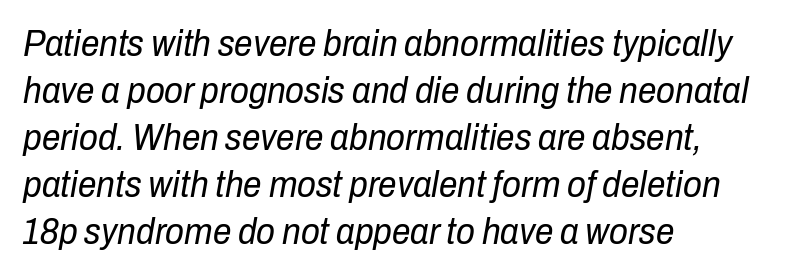
Baseline-to-baseline distance is the conventional proportion of letter height. The strokes are not fattened; the text isn't bold. These lines stack with their left ends in a neat column. The letterforms sit shoulder to shoulder at normal distance. Descenders are the only things crossing below the line.
